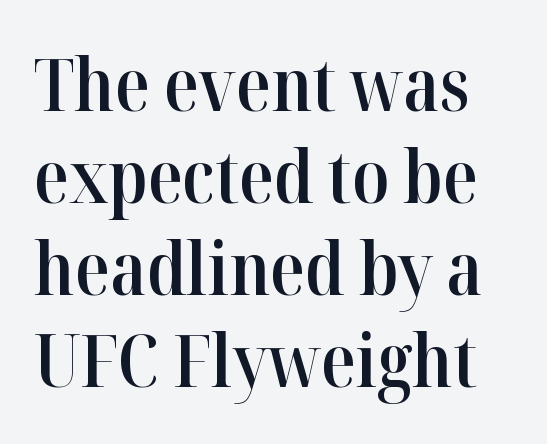
Q: Is the text bold? A: Semi-bold.
Q: Is the text italic (slanted)? A: No, it is upright.
Q: Is the typeface a serif or a sans-serif typeface? A: Serif.
Q: Is the text underlined? A: No.
Q: Is the spacing between letters normal or unusually wide? A: Normal.
Q: Is the spacing between lines tight, normal or loose? A: Normal.
Q: Width (condensed, normal, or wide)? A: Normal.
Q: Stroke contrast? A: High.
Q: x-height? A: Medium.
Q: Monospaced? A: No.
